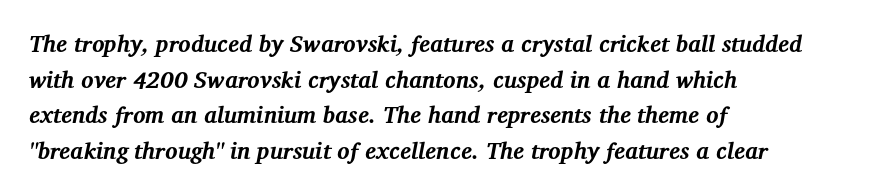
{"italic": "yes", "lean": "right", "slant_degrees": 12, "bold": "yes", "underline": "no", "align": "left", "line_spacing": "normal", "line_spacing_ratio": 1.55, "letter_spacing": "normal", "letter_spacing_em": 0.0, "glyph_px": 23}
